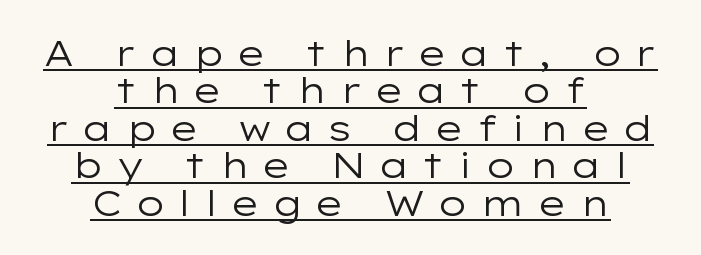
The image shows 36 px regular-weight, wide sans-serif type, upright; set centered, tight line spacing (1.04x), unusually wide letter spacing (+0.33 em), underlined; low stroke contrast and a medium x-height.
